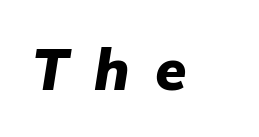
{"italic": "yes", "lean": "right", "slant_degrees": 9, "bold": "yes", "weight": "heavy", "width": "normal", "stroke_contrast": "low", "x_height": "medium", "monospaced": "no", "underline": "no", "letter_spacing": "wide", "letter_spacing_em": 0.45, "glyph_px": 57}
